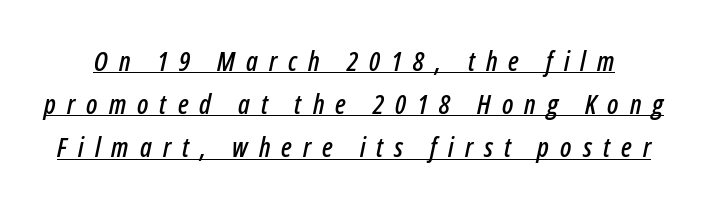
The image shows 27 px text type, italic (leaning right); set normal line spacing (1.6x), unusually wide letter spacing (+0.41 em), underlined.
